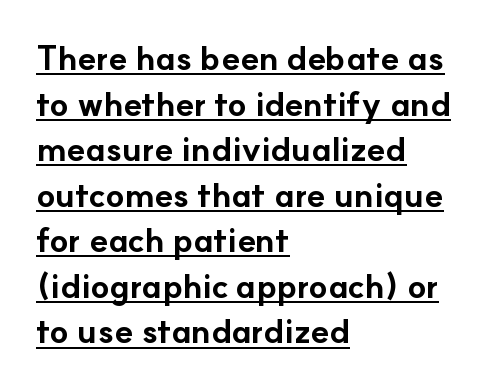
Q: Is the text bold? A: Yes.
Q: Is the text italic (slanted)? A: No, it is upright.
Q: Is the typeface a serif or a sans-serif typeface? A: Sans-serif.
Q: Is the text underlined? A: Yes.
Q: How is the paragraph aligned? A: Left-aligned.
Q: Is the spacing between letters normal or unusually wide? A: Normal.
Q: Is the spacing between lines tight, normal or loose? A: Normal.
Q: Width (condensed, normal, or wide)? A: Normal.
Q: Stroke contrast? A: Low.
Q: x-height? A: Small.
Q: Monospaced? A: No.
